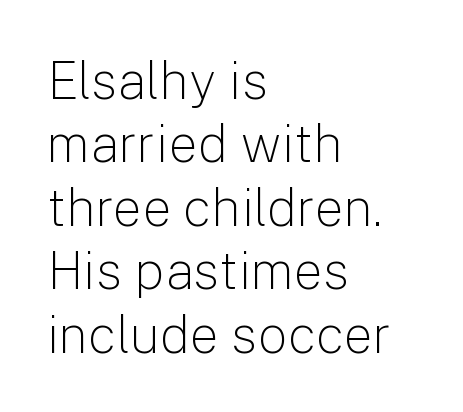
{"serif": "no", "italic": "no", "bold": "no", "weight": "light", "width": "normal", "stroke_contrast": "low", "x_height": "medium", "monospaced": "no", "underline": "no", "align": "left", "line_spacing_ratio": 1.22, "letter_spacing": "normal", "letter_spacing_em": 0.0, "glyph_px": 52}
